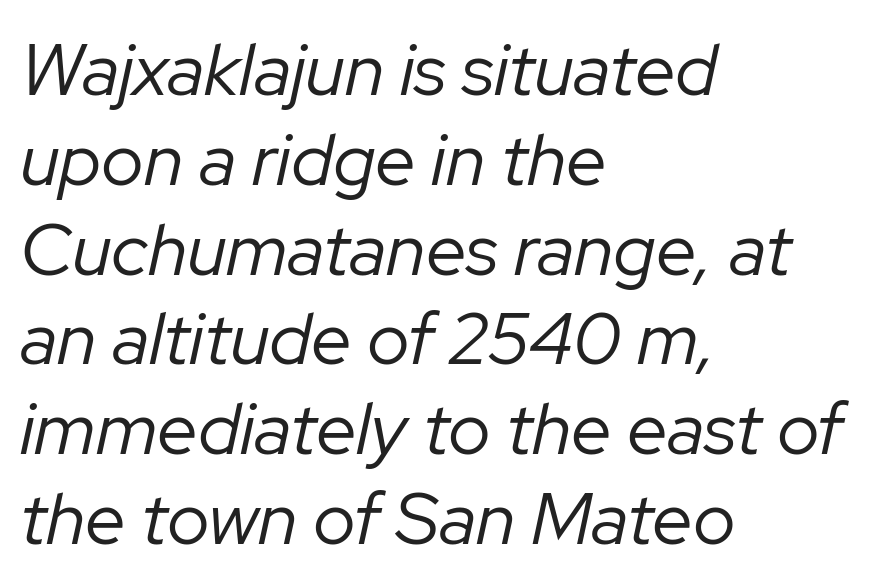
The image shows 73 px regular-weight type, italic (leaning right); set left-aligned, line spacing 1.23x, normal letter spacing, not underlined; low stroke contrast and a medium x-height.
